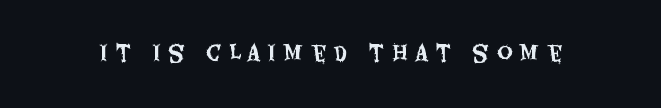
The image shows 21 px text type, upright; set unusually wide letter spacing (+0.37 em), not underlined.
